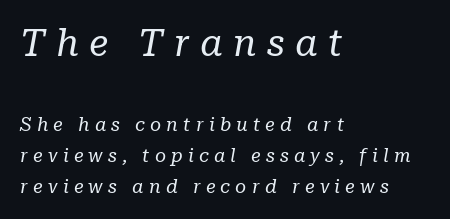
The lines sit at an ordinary, default distance from one another. In this sample the first text group is rendered at the bigger scale. This sample has the flowing, uneven cadence of proportional lettering. Casual observation: everything's shoved over to the left. Looking at the ascenders, they clearly lean.
